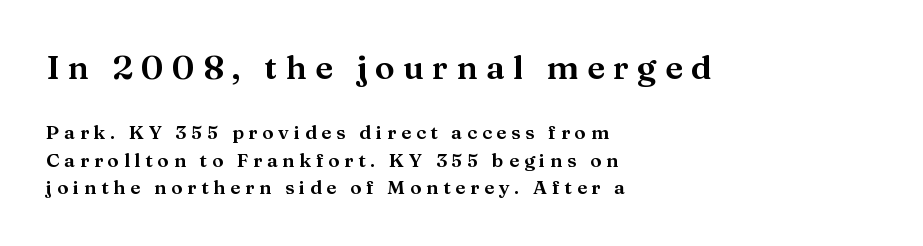
Q: Is the text italic (slanted)? A: No, it is upright.
Q: Is the typeface a serif or a sans-serif typeface? A: Serif.
Q: Is the text underlined? A: No.
Q: How is the paragraph aligned? A: Left-aligned.
Q: Is the spacing between letters normal or unusually wide? A: Unusually wide.
Q: Is the spacing between lines tight, normal or loose? A: Normal.
Q: Which block of text is set in a larger size, the first (top) or the second (bottom)? A: The first (top) one.
Q: Width (condensed, normal, or wide)? A: Wide.
Q: Stroke contrast? A: Medium.
Q: x-height? A: Medium.
Q: Monospaced? A: No.
